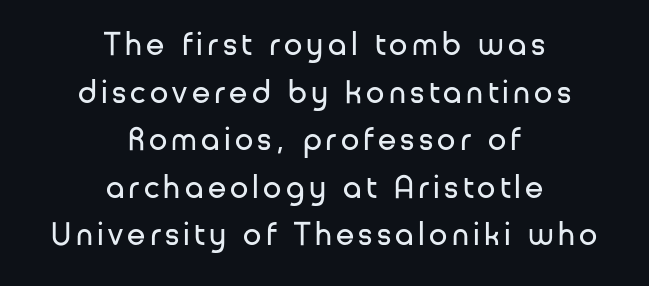
Q: Is the text bold? A: No.
Q: Is the text italic (slanted)? A: No, it is upright.
Q: Is the typeface a serif or a sans-serif typeface? A: Sans-serif.
Q: Is the text underlined? A: No.
Q: How is the paragraph aligned? A: Centered.
Q: Is the spacing between lines tight, normal or loose? A: Normal.
Q: Width (condensed, normal, or wide)? A: Normal.
Q: Stroke contrast? A: Low.
Q: x-height? A: Medium.
Q: Monospaced? A: No.
